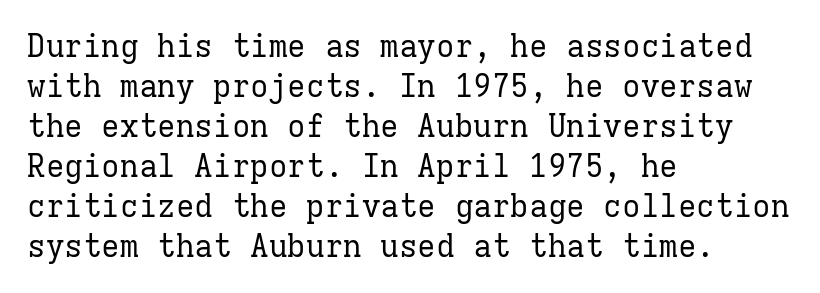
Here the designer chose a console-style face with uniform glyph widths. What's the leading like? Ordinary, nothing unusual. A typesetter would mark this as roman, not italic. Font category for this specimen: serif. Short and long lines alike share a common starting point at left.
